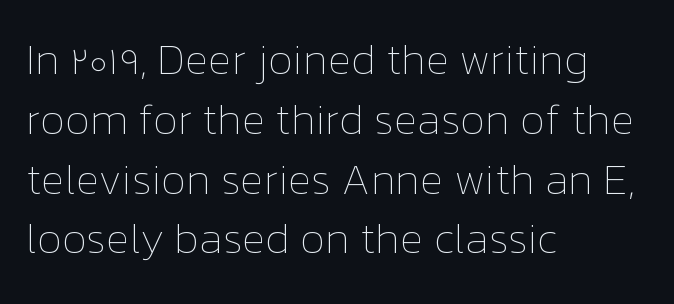
Plain, unruled lines of type. This sample has the flowing, uneven cadence of proportional lettering. Each new line begins a customary step beneath the previous one. Every character sits straight up, as roman type does. The compositor pushed each line to the left boundary.
